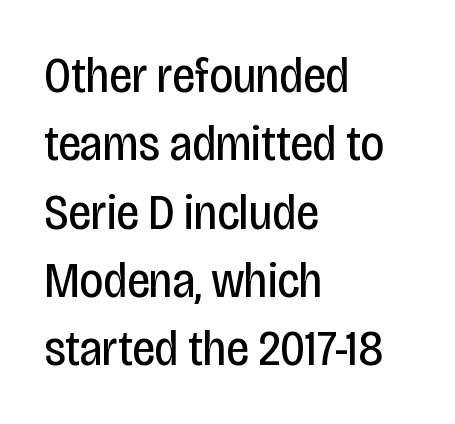
Vertically, the passage feels balanced, rows spaced as you'd expect. Honestly, there is no underline to notice here at all. The lines are quadded left. Are there feet on the stems? There aren't — it's a sans. Do the characters align in a grid? No, the font is proportional.
